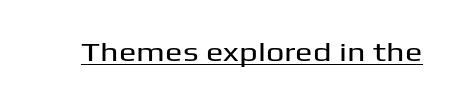
The image shows 26 px text type, upright; set normal letter spacing, underlined.
